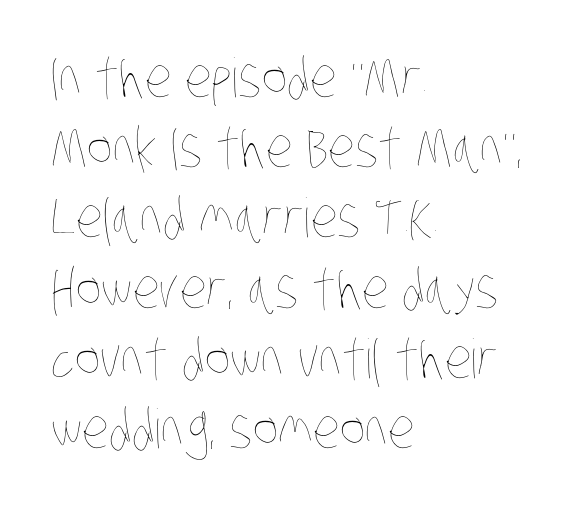
Where is the straight margin? On the left. A typesetter would call this proportional, since set widths differ per character. A normal amount of white space separates one row of letters from the next. Decoration check: the copy has no underline.
